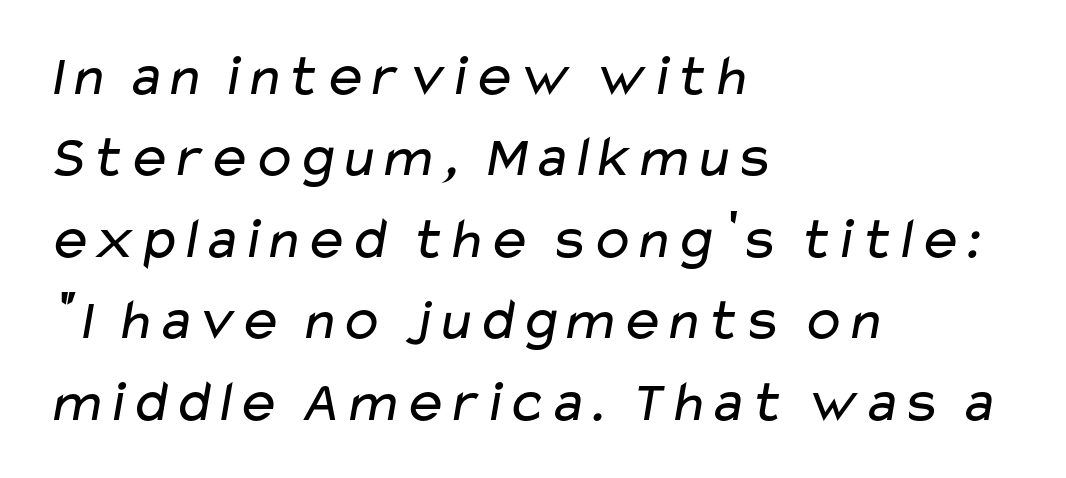
The image shows 59 px regular-weight, wide sans-serif type; set left-aligned, normal line spacing (1.38x), normal letter spacing, not underlined; low stroke contrast and a medium x-height.
